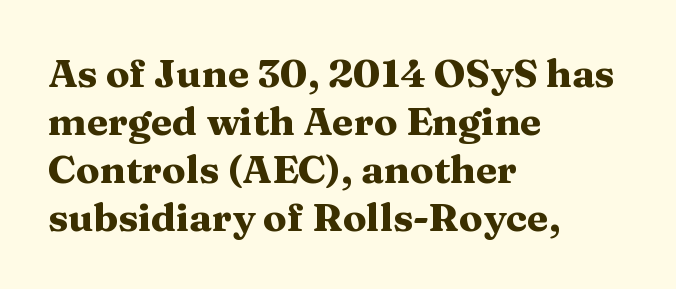
Q: Is the text bold? A: Yes.
Q: Is the text italic (slanted)? A: No, it is upright.
Q: Is the typeface a serif or a sans-serif typeface? A: Serif.
Q: Is the text underlined? A: No.
Q: How is the paragraph aligned? A: Left-aligned.
Q: Is the spacing between letters normal or unusually wide? A: Normal.
Q: Width (condensed, normal, or wide)? A: Wide.
Q: Stroke contrast? A: Medium.
Q: x-height? A: Medium.
Q: Monospaced? A: No.
